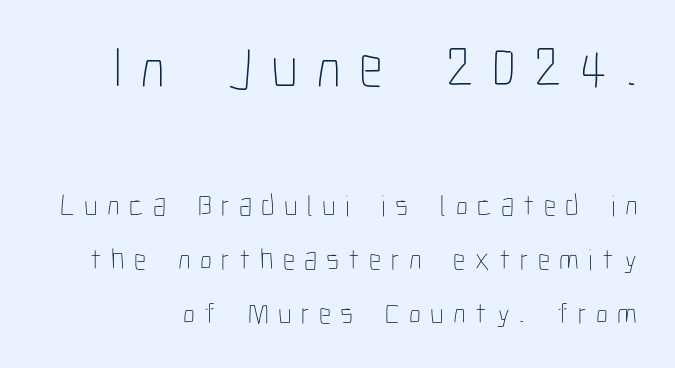
The image shows 59 px thin, condensed type, upright; set line spacing 1.8x, unusually wide letter spacing (+0.31 em), not underlined; the first (top) block is 1.97x larger; low stroke contrast and a medium x-height.
